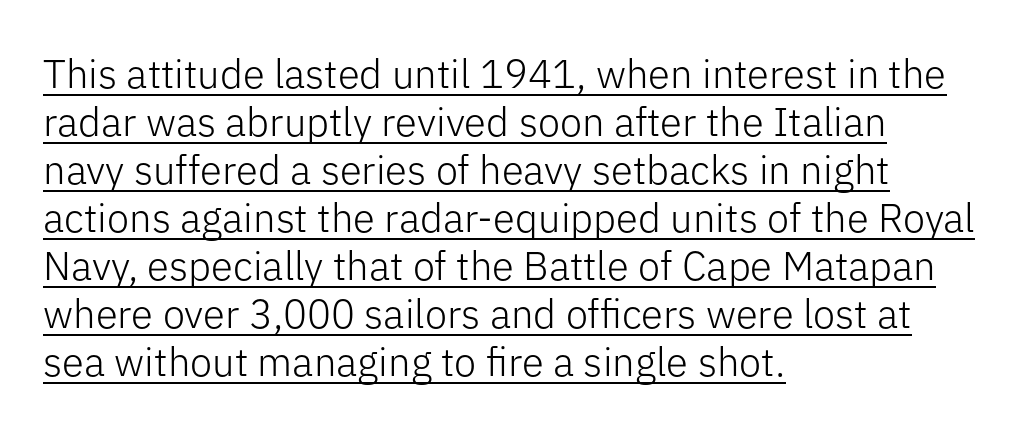
The image shows 40 px light sans-serif type, upright; set left-aligned, line spacing 1.2x, normal letter spacing, underlined; low stroke contrast and a medium x-height.
